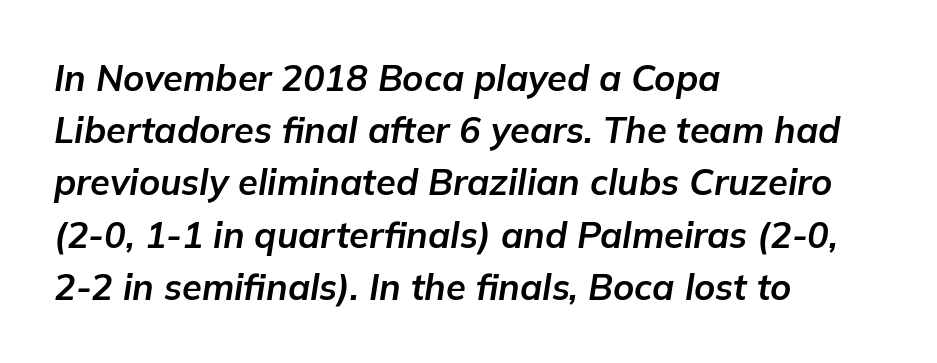
Looks like regular typesetting: each glyph gets only the width it needs. Words float on clear page, feet unadorned. Does the leading feel generous? No, just average. Italic: yes, the glyphs are oblique.
